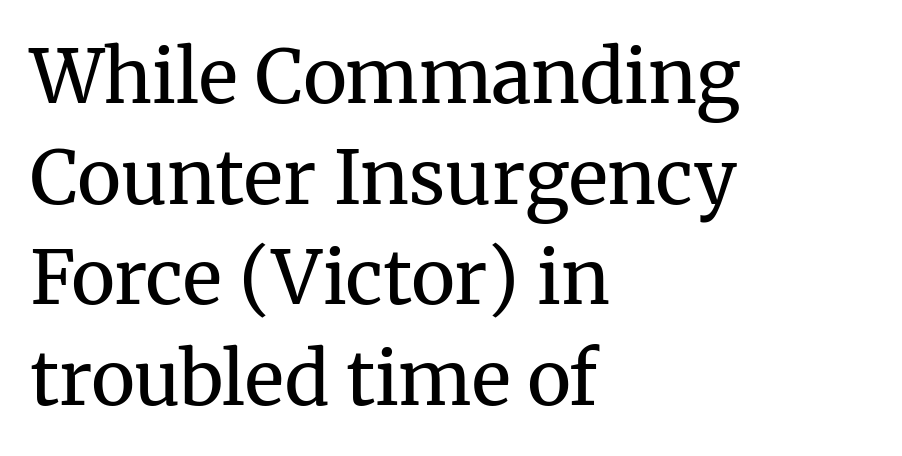
{"serif": "yes", "italic": "no", "bold": "no", "weight": "regular", "width": "normal", "stroke_contrast": "medium", "x_height": "medium", "monospaced": "no", "underline": "no", "align": "left", "line_spacing": "normal", "line_spacing_ratio": 1.36, "letter_spacing": "normal", "letter_spacing_em": 0.0, "glyph_px": 74}
